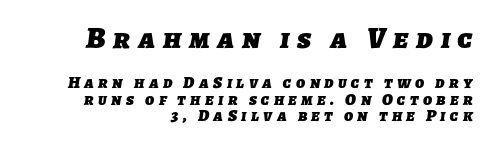
Nothing sits at the stroke ends, so this counts as sans-serif. Underline: absent. A typesetter would call this proportional, since set widths differ per character. The initial chunk of copy outweighs the following chunk in type size. Leading: reduced. In CSS terms this would be text-align: right.
